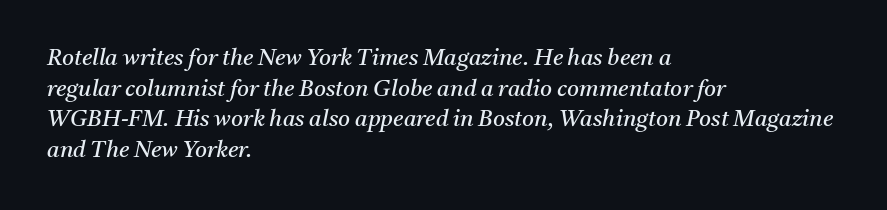
{"italic": "yes", "lean": "right", "slant_degrees": 11, "bold": "no", "underline": "no", "align": "left", "line_spacing": "normal", "line_spacing_ratio": 1.33, "letter_spacing": "normal", "letter_spacing_em": 0.0, "glyph_px": 23}
